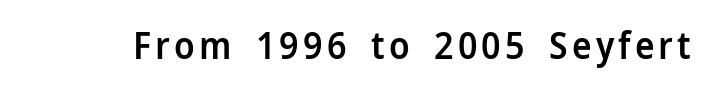
Q: Is the text bold? A: Semi-bold.
Q: Is the text italic (slanted)? A: No, it is upright.
Q: Is the typeface a serif or a sans-serif typeface? A: Sans-serif.
Q: Is the text underlined? A: No.
Q: Width (condensed, normal, or wide)? A: Normal.
Q: Stroke contrast? A: Low.
Q: x-height? A: Medium.
Q: Monospaced? A: No.
